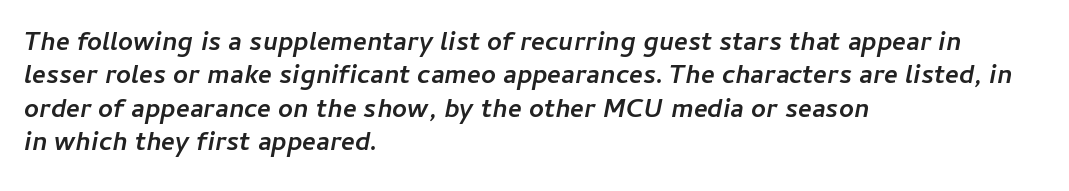
Q: Is the text bold? A: Yes.
Q: Is the text italic (slanted)? A: Yes, it leans right by about 11 degrees.
Q: Is the text underlined? A: No.
Q: How is the paragraph aligned? A: Left-aligned.
Q: Is the spacing between letters normal or unusually wide? A: Normal.
Q: Is the spacing between lines tight, normal or loose? A: Normal.
